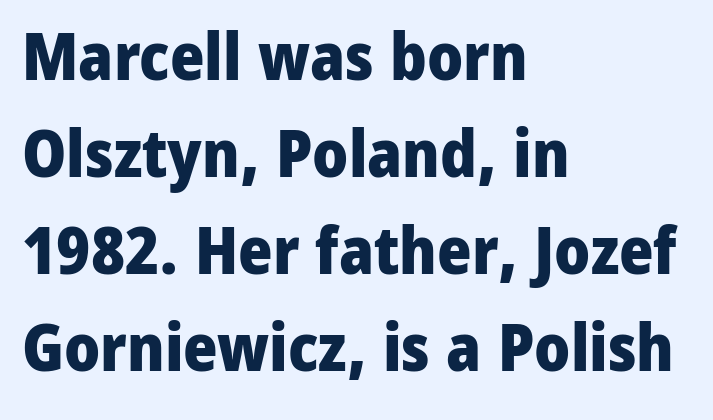
The leading is moderate, giving the passage an even texture. Quick note: not italic, upright. Observe the absence of serifs on each vertical stroke in this sample. The passage shown is typed in a proportional face where columns would drift.
